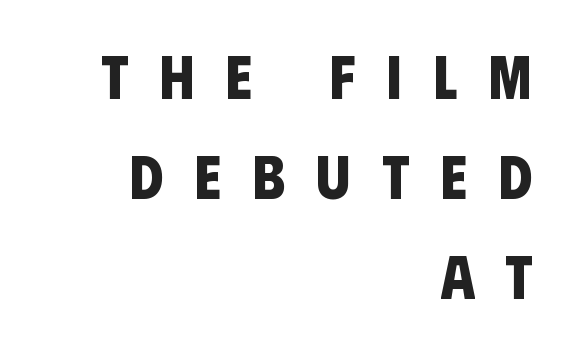
The passage shown is typed in a proportional face where columns would drift. Reading down the block, your eye finds every line finishing at a fixed right position. Baseline-to-baseline distance is the conventional proportion of letter height. Students, note that the glyphs here are deliberately spaced far apart. Each row of text sits above clean, open space. Serifs: no, the terminals of the letterforms are clean.
